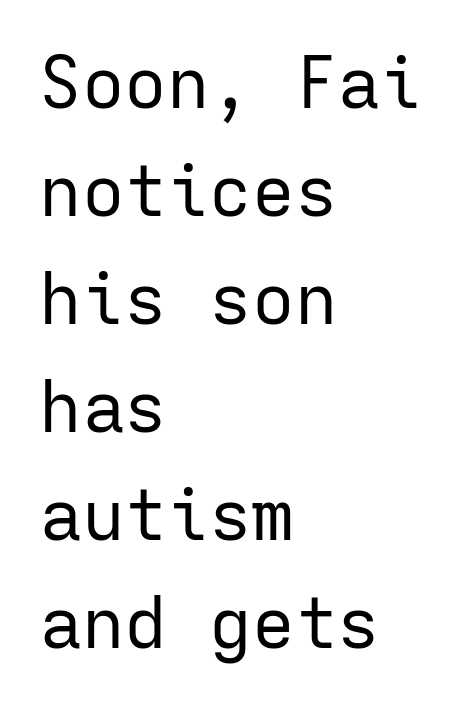
The setting favours the left margin, as ordinary paragraphs usually do. These lines sit exactly where default settings would place them. Italic? Not at all — the glyphs are vertical. The letters march in equal steps, a hallmark of fixed-pitch type. The font is comparable to plain body text, perhaps lighter. This sample uses plain, unmodified letter spacing.
